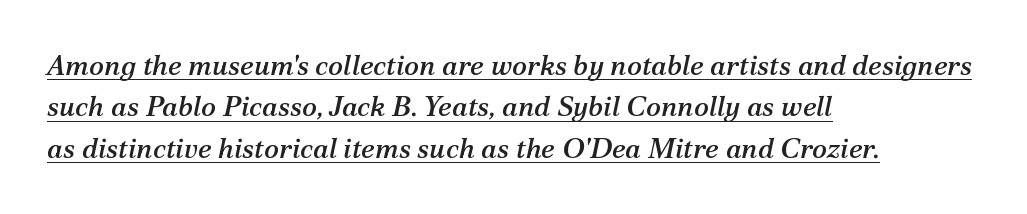
Q: Is the text italic (slanted)? A: Yes, it leans right by about 12 degrees.
Q: Is the typeface a serif or a sans-serif typeface? A: Serif.
Q: Is the text underlined? A: Yes.
Q: How is the paragraph aligned? A: Left-aligned.
Q: Is the spacing between letters normal or unusually wide? A: Normal.
Q: Is the spacing between lines tight, normal or loose? A: Normal.
Q: Width (condensed, normal, or wide)? A: Normal.
Q: Stroke contrast? A: Medium.
Q: x-height? A: Medium.
Q: Monospaced? A: No.
